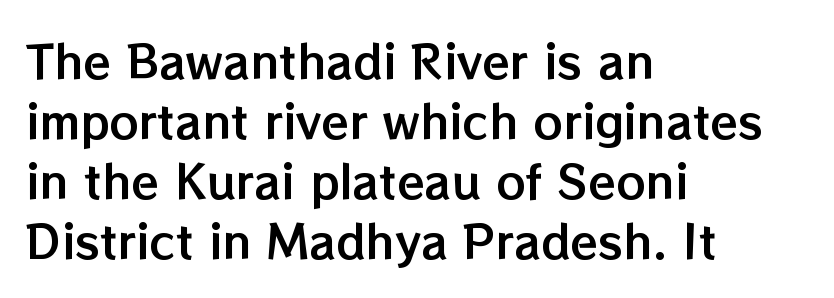
The image shows 45 px text type, upright; set left-aligned, normal line spacing (1.33x), normal letter spacing, not underlined; low stroke contrast and a medium x-height.
